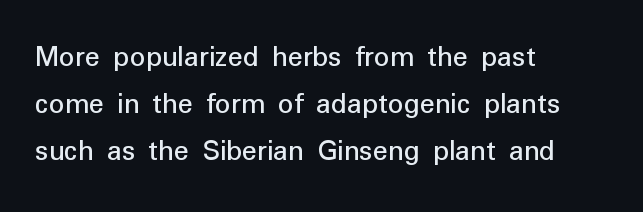
The image shows 31 px sans-serif type, upright; set left-aligned, normal line spacing (1.52x), normal letter spacing, not underlined; low stroke contrast and a medium x-height.
